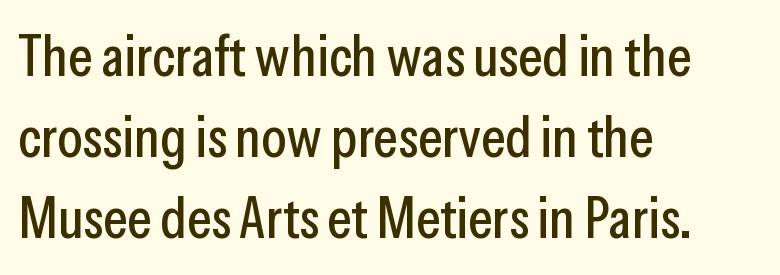
Quick note: not italic, upright. Characters follow at the spacing the type designer built in. Evenly set lines give the paragraph a standard silhouette. The face used here is proportionally spaced, like ordinary book or web type. A student would call this left alignment; a typographer would say flush left, rag right. The string is rendered with underlining switched off.
